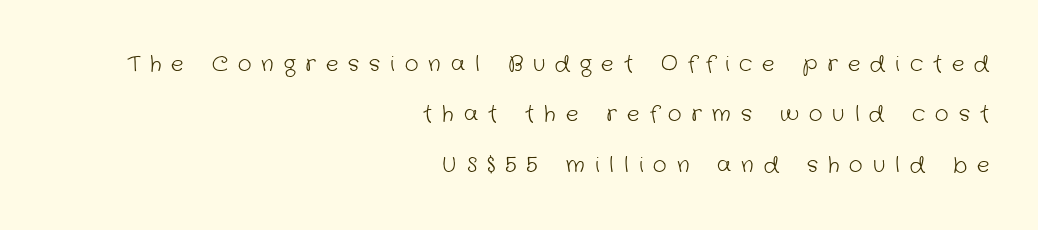
The typeface has the unassuming heft of standard copy or less. Compared with typical paragraphs, the rows here are farther apart. The compositor pushed each line to the right boundary. Decoration check: the copy has no underline. Honestly, the letter spacing is so wide it's the main thing you notice.
